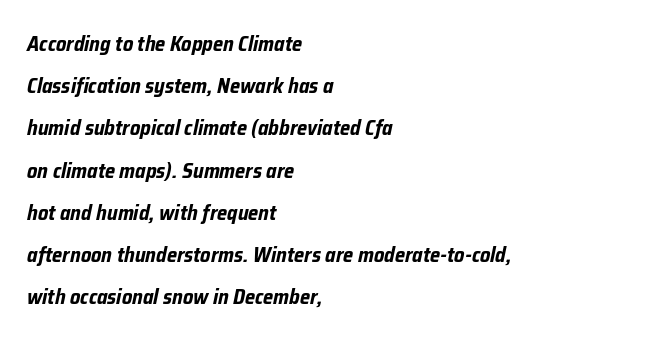
Caption: bold face, heavy strokes. Line spacing here is loose. Style check: oblique. Compared with a centered layout, this one pins lines to the left instead. The rendering keeps characters at their native spacing.
